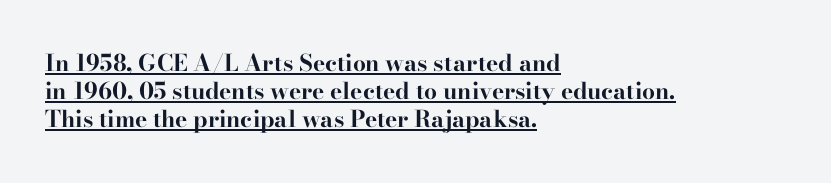
Set as a true bold cut, around the 700 mark. The typography opts for an upright posture over an oblique one. Tracking value appears to be zero — textbook default spacing. Alignment: flush left.
